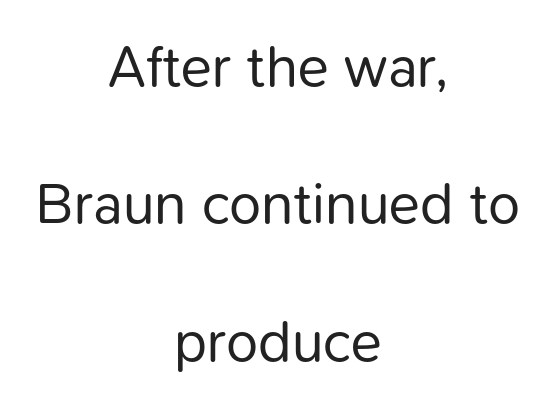
The words here are not underlined. Vertical stems look standard width or narrower in stroke. Do the characters align in a grid? No, the font is proportional. Inter-character spacing is left at the font's built-in metrics. Students, observe: this is what heavily led, spacious text looks like.
